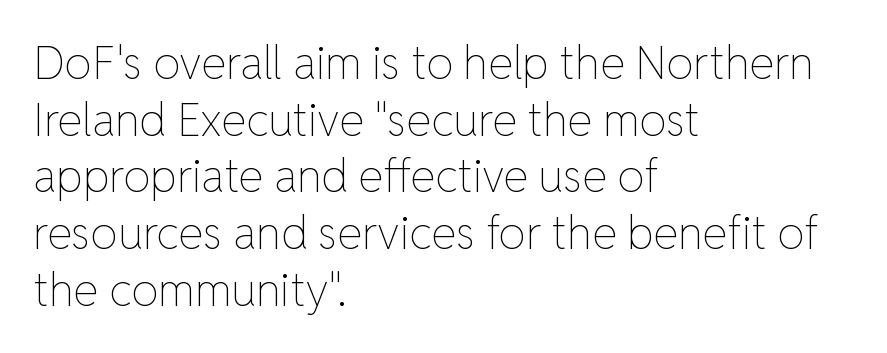
Q: Is the text bold? A: No.
Q: Is the text italic (slanted)? A: No, it is upright.
Q: Is the text underlined? A: No.
Q: How is the paragraph aligned? A: Left-aligned.
Q: Is the spacing between letters normal or unusually wide? A: Normal.
Q: Is the spacing between lines tight, normal or loose? A: Normal.
Q: Width (condensed, normal, or wide)? A: Normal.
Q: Stroke contrast? A: Low.
Q: x-height? A: Medium.
Q: Monospaced? A: No.
